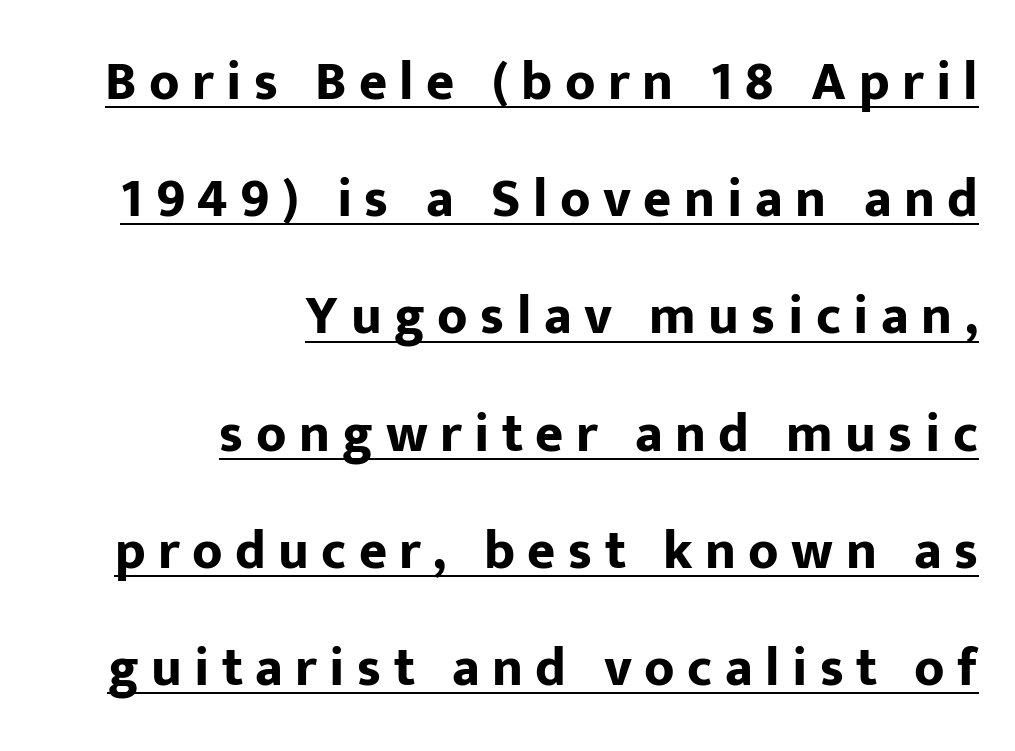
{"serif": "no", "italic": "no", "bold": "yes", "weight": "bold", "width": "normal", "stroke_contrast": "low", "x_height": "medium", "monospaced": "no", "underline": "yes", "align": "right", "line_spacing": "loose", "line_spacing_ratio": 2.17, "letter_spacing": "wide", "letter_spacing_em": 0.23, "glyph_px": 54}
